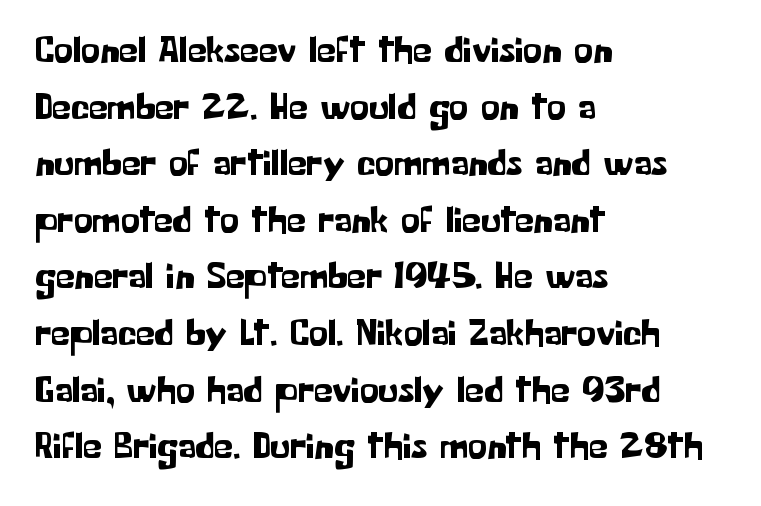
The image shows 38 px sans-serif type, upright; set left-aligned, normal line spacing (1.49x), normal letter spacing, not underlined; low stroke contrast and a medium x-height.
